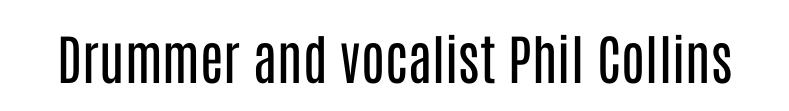
Q: Is the text bold? A: No.
Q: Is the text italic (slanted)? A: No, it is upright.
Q: Is the typeface a serif or a sans-serif typeface? A: Sans-serif.
Q: Is the text underlined? A: No.
Q: Is the spacing between letters normal or unusually wide? A: Normal.
Q: Width (condensed, normal, or wide)? A: Condensed.
Q: Stroke contrast? A: Low.
Q: x-height? A: Large.
Q: Monospaced? A: No.
